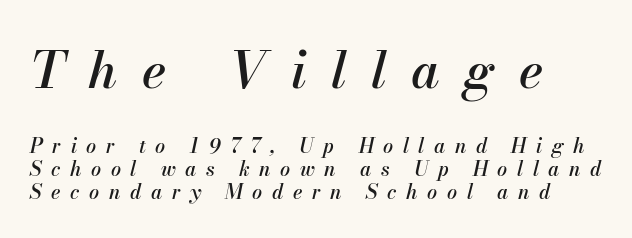
Q: Is the text italic (slanted)? A: Yes, it leans right by about 13 degrees.
Q: Is the text underlined? A: No.
Q: How is the paragraph aligned? A: Left-aligned.
Q: Is the spacing between letters normal or unusually wide? A: Unusually wide.
Q: Which block of text is set in a larger size, the first (top) or the second (bottom)? A: The first (top) one.
Q: Width (condensed, normal, or wide)? A: Normal.
Q: Stroke contrast? A: Medium.
Q: x-height? A: Small.
Q: Monospaced? A: No.
